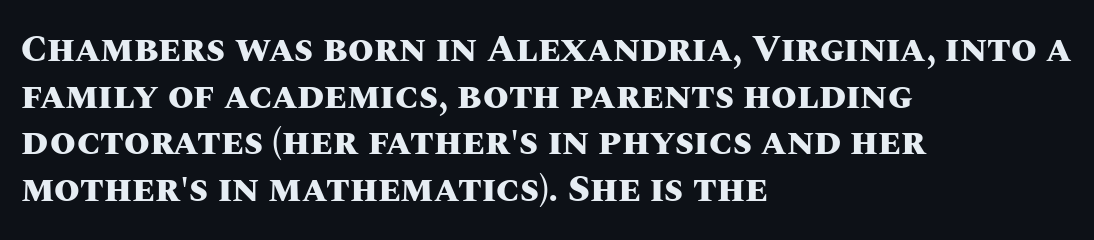
The image shows 37 px heavy type, upright; set left-aligned, normal line spacing (1.26x), normal letter spacing, not underlined; medium stroke contrast and a large x-height.
